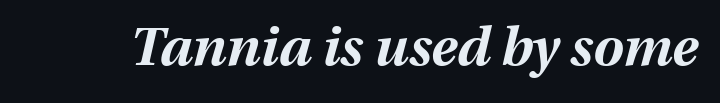
{"italic": "yes", "lean": "right", "slant_degrees": 13, "bold": "yes", "weight": "bold", "width": "normal", "stroke_contrast": "medium", "x_height": "medium", "monospaced": "no", "underline": "no", "letter_spacing": "normal", "letter_spacing_em": 0.0, "glyph_px": 54}
